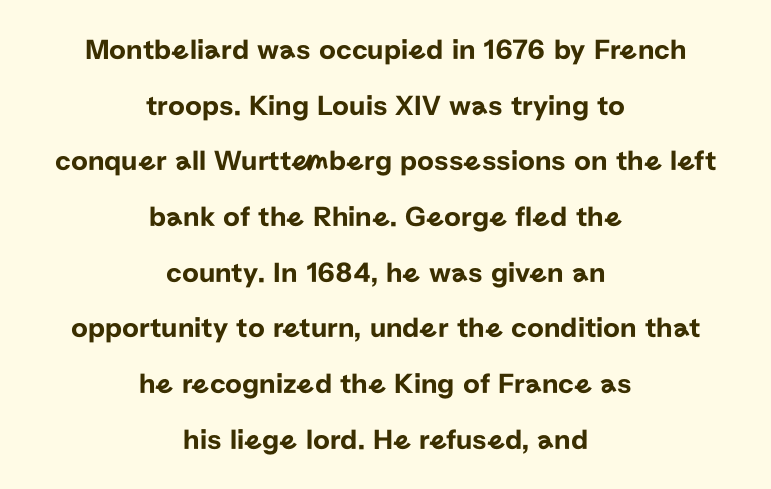
The image shows 29 px sans-serif type, upright; set centered, loose line spacing (1.92x), normal letter spacing, not underlined; low stroke contrast and a medium x-height.
